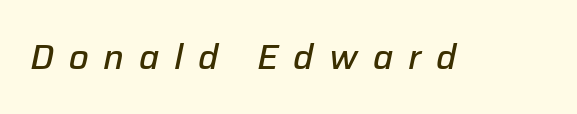
The image shows 34 px semibold type, italic (leaning right); set unusually wide letter spacing (+0.44 em), not underlined; low stroke contrast and a medium x-height.
